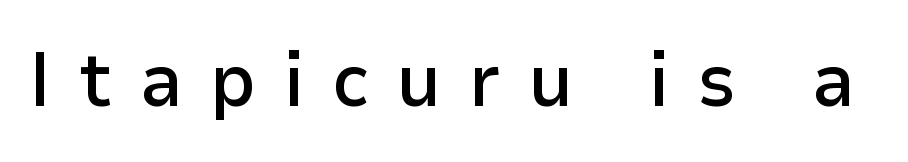
{"serif": "no", "italic": "no", "bold": "semi", "weight": "semibold", "width": "normal", "stroke_contrast": "low", "x_height": "medium", "monospaced": "no", "underline": "no", "letter_spacing": "wide", "letter_spacing_em": 0.36, "glyph_px": 76}
